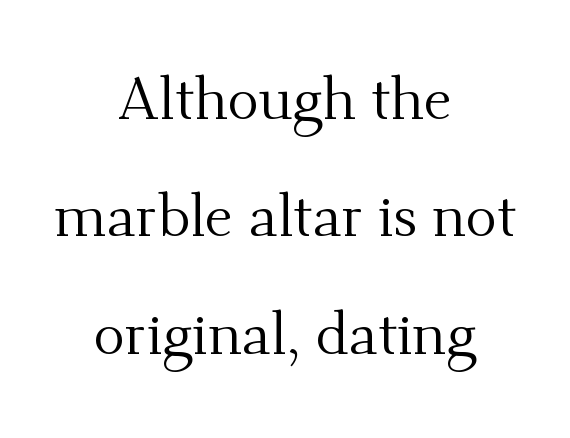
{"serif": "yes", "italic": "no", "bold": "no", "weight": "regular", "width": "normal", "stroke_contrast": "medium", "x_height": "small", "monospaced": "no", "underline": "no", "align": "center", "line_spacing": "loose", "line_spacing_ratio": 1.99, "letter_spacing": "normal", "letter_spacing_em": 0.0, "glyph_px": 59}
